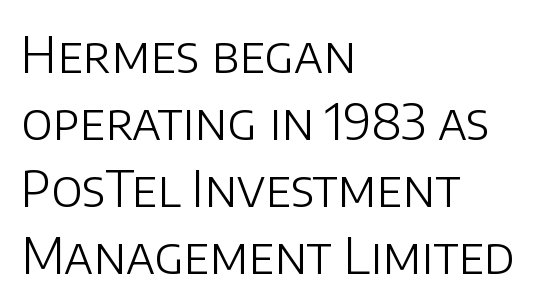
Q: Is the text bold? A: No.
Q: Is the text italic (slanted)? A: No, it is upright.
Q: Is the typeface a serif or a sans-serif typeface? A: Sans-serif.
Q: Is the text underlined? A: No.
Q: How is the paragraph aligned? A: Left-aligned.
Q: Is the spacing between letters normal or unusually wide? A: Normal.
Q: Is the spacing between lines tight, normal or loose? A: Normal.
Q: Width (condensed, normal, or wide)? A: Normal.
Q: Stroke contrast? A: Low.
Q: x-height? A: Large.
Q: Monospaced? A: No.
